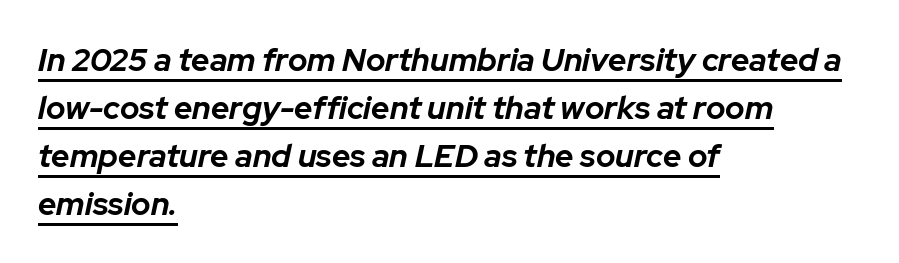
{"italic": "yes", "lean": "right", "slant_degrees": 12, "bold": "yes", "weight": "bold", "width": "normal", "stroke_contrast": "low", "x_height": "medium", "monospaced": "no", "underline": "yes", "align": "left", "line_spacing": "normal", "line_spacing_ratio": 1.5, "letter_spacing": "normal", "letter_spacing_em": 0.0, "glyph_px": 32}
